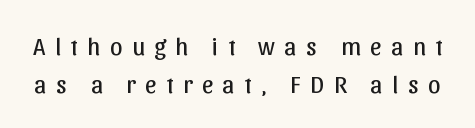
The image shows 25 px text type, upright; set normal line spacing (1.53x), unusually wide letter spacing (+0.38 em), not underlined.
